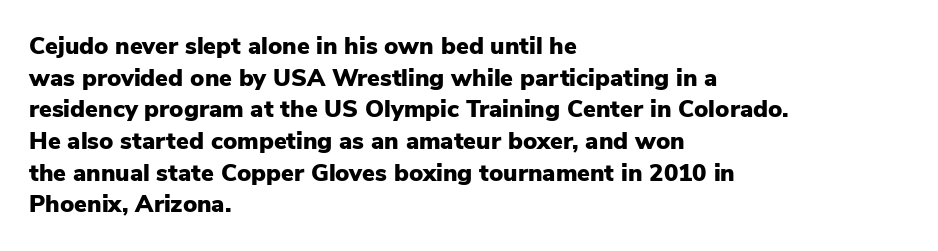
The image shows 24 px bold type, upright; set left-aligned, normal line spacing (1.32x), normal letter spacing, not underlined.
